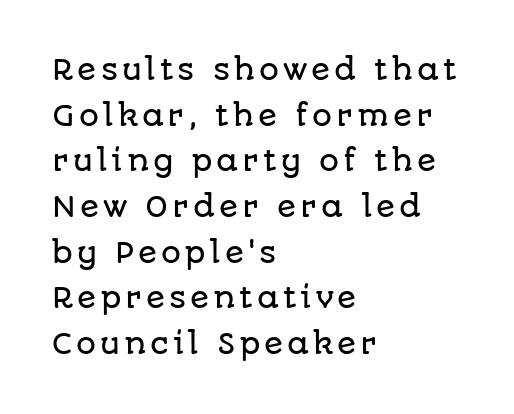
{"serif": "no", "italic": "no", "width": "normal", "stroke_contrast": "low", "x_height": "large", "monospaced": "no", "underline": "no", "align": "left", "line_spacing": "normal", "line_spacing_ratio": 1.63, "glyph_px": 28}
